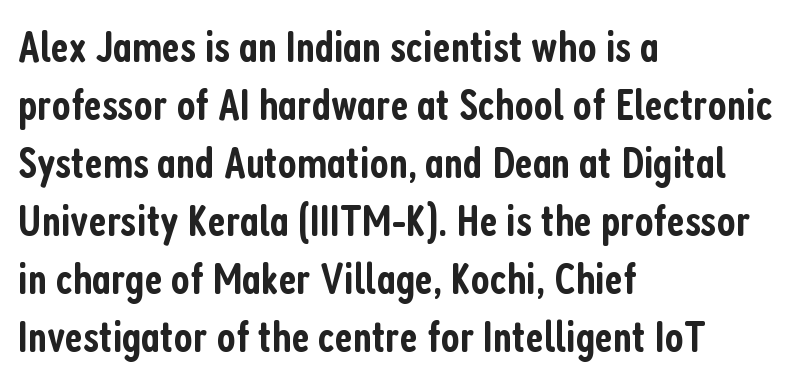
The image shows 45 px semibold, condensed sans-serif type, upright; set left-aligned, normal line spacing (1.29x), normal letter spacing, not underlined; low stroke contrast and a medium x-height.
